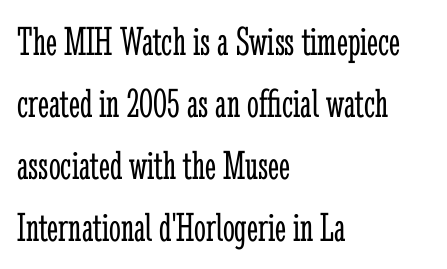
Q: Is the text bold? A: No.
Q: Is the text italic (slanted)? A: No, it is upright.
Q: Is the typeface a serif or a sans-serif typeface? A: Serif.
Q: Is the text underlined? A: No.
Q: How is the paragraph aligned? A: Left-aligned.
Q: Is the spacing between letters normal or unusually wide? A: Normal.
Q: Is the spacing between lines tight, normal or loose? A: Normal.
Q: Width (condensed, normal, or wide)? A: Condensed.
Q: Stroke contrast? A: Low.
Q: x-height? A: Medium.
Q: Monospaced? A: No.
